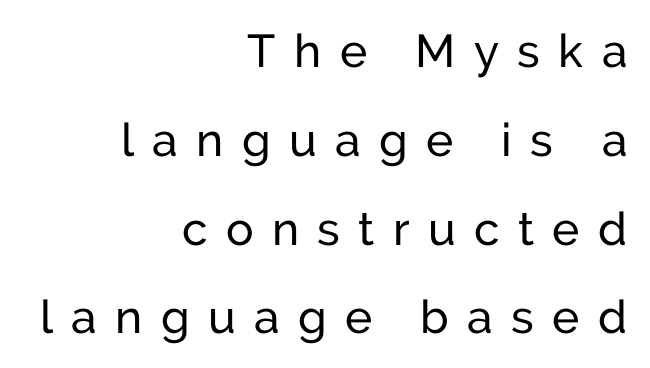
{"serif": "no", "italic": "no", "width": "normal", "stroke_contrast": "low", "x_height": "medium", "monospaced": "no", "underline": "no", "align": "right", "line_spacing": "loose", "line_spacing_ratio": 1.93, "letter_spacing": "wide", "letter_spacing_em": 0.4, "glyph_px": 46}
